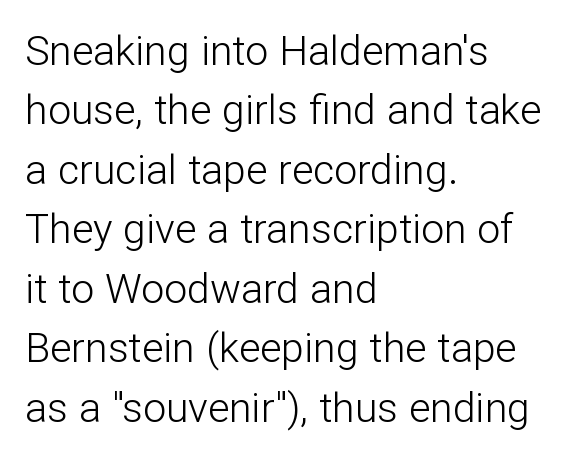
The foot of each line stays bare and open. Notice how the passage keeps a crisp vertical edge on the left only. The strokes are not fattened; the text isn't bold. This is sans-serif lettering, the kind often seen on screens and signage. The rendering uses natural spacing where letterforms have individual widths. The passage shown stacks its lines at a standard gap.
